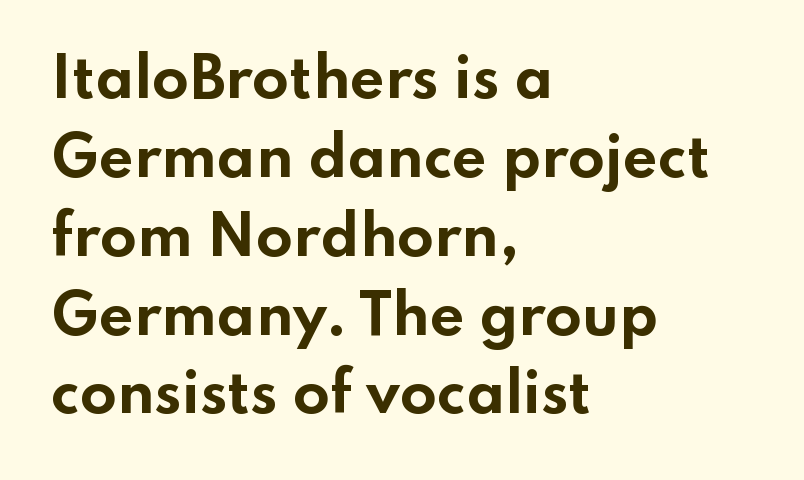
{"serif": "no", "italic": "no", "bold": "yes", "weight": "bold", "width": "wide", "stroke_contrast": "low", "x_height": "small", "monospaced": "no", "underline": "no", "align": "left", "line_spacing": "normal", "line_spacing_ratio": 1.46, "letter_spacing": "normal", "letter_spacing_em": 0.0, "glyph_px": 54}
